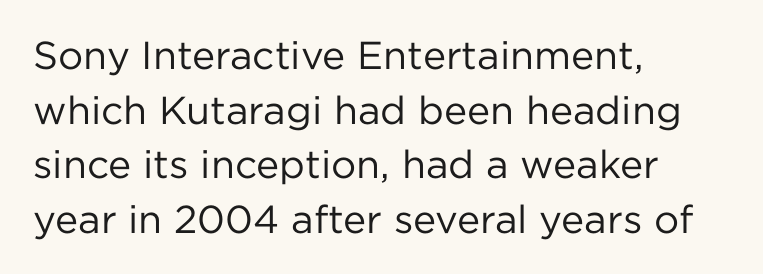
{"serif": "no", "italic": "no", "bold": "no", "weight": "regular", "width": "normal", "stroke_contrast": "low", "x_height": "medium", "monospaced": "no", "underline": "no", "align": "left", "line_spacing": "normal", "line_spacing_ratio": 1.4, "letter_spacing": "normal", "letter_spacing_em": 0.0, "glyph_px": 39}
